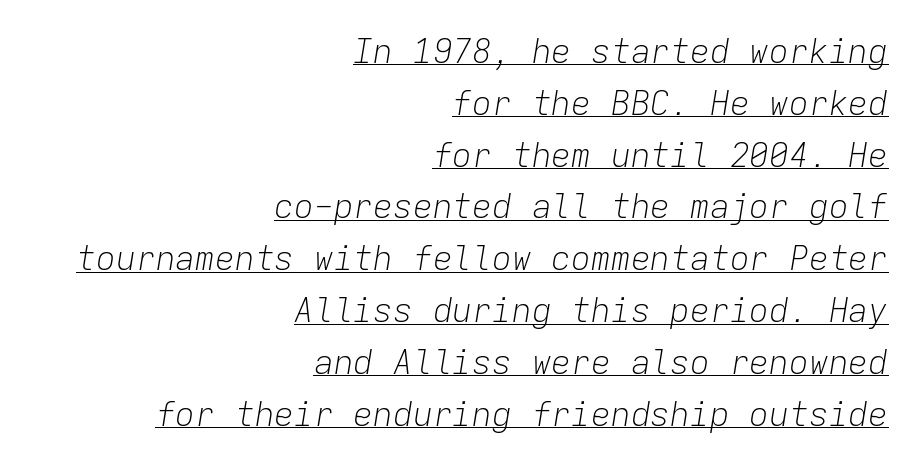
The image shows 33 px light type, italic (leaning right), monospaced; set right-aligned, normal line spacing (1.57x), normal letter spacing, underlined; low stroke contrast and a medium x-height.
